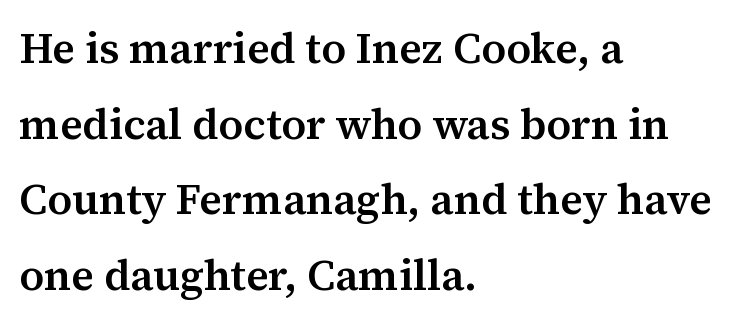
Q: Is the text bold? A: Semi-bold.
Q: Is the text italic (slanted)? A: No, it is upright.
Q: Is the typeface a serif or a sans-serif typeface? A: Serif.
Q: Is the text underlined? A: No.
Q: How is the paragraph aligned? A: Left-aligned.
Q: Is the spacing between letters normal or unusually wide? A: Normal.
Q: Width (condensed, normal, or wide)? A: Normal.
Q: Stroke contrast? A: Medium.
Q: x-height? A: Medium.
Q: Monospaced? A: No.
